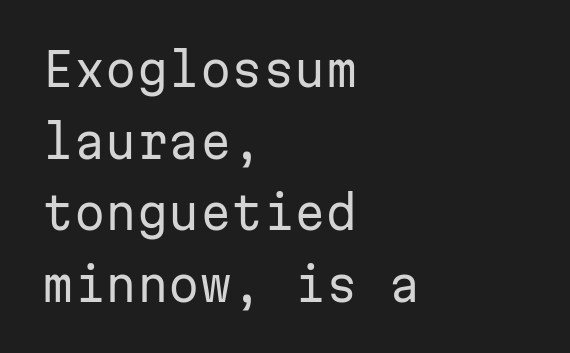
Q: Is the text bold? A: No.
Q: Is the text italic (slanted)? A: No, it is upright.
Q: Is the typeface a serif or a sans-serif typeface? A: Sans-serif.
Q: Is the text underlined? A: No.
Q: How is the paragraph aligned? A: Left-aligned.
Q: Is the spacing between letters normal or unusually wide? A: Normal.
Q: Is the spacing between lines tight, normal or loose? A: Normal.
Q: Width (condensed, normal, or wide)? A: Normal.
Q: Stroke contrast? A: Low.
Q: x-height? A: Medium.
Q: Monospaced? A: Yes.
